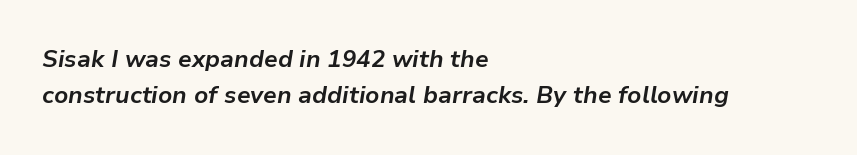
This rendering features lettering with no underline. Does the weight exceed regular? Yes, all the way to bold. Style check: oblique. The rendering anchors every line to the left-hand side. Line spacing here is normal.
